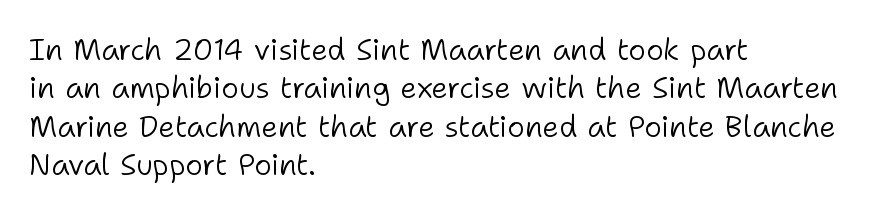
{"serif": "no", "italic": "no", "bold": "no", "weight": "light", "width": "normal", "stroke_contrast": "low", "x_height": "medium", "monospaced": "no", "underline": "no", "align": "left", "line_spacing": "normal", "line_spacing_ratio": 1.28, "letter_spacing": "normal", "letter_spacing_em": 0.0, "glyph_px": 30}
